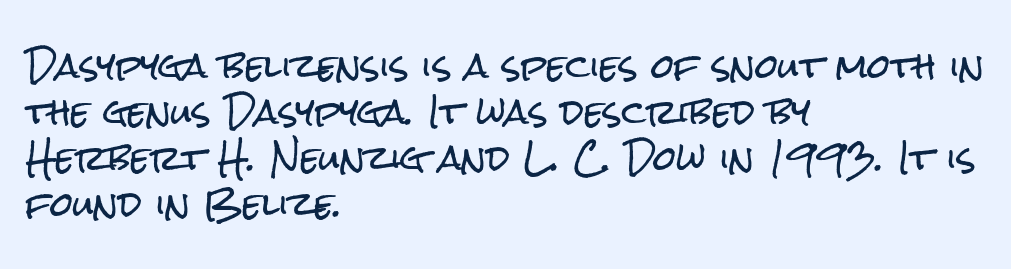
Q: Is the text italic (slanted)? A: No, it is upright.
Q: Is the typeface a serif or a sans-serif typeface? A: Sans-serif.
Q: Is the text underlined? A: No.
Q: How is the paragraph aligned? A: Left-aligned.
Q: Is the spacing between letters normal or unusually wide? A: Normal.
Q: Is the spacing between lines tight, normal or loose? A: Normal.
Q: Width (condensed, normal, or wide)? A: Condensed.
Q: Stroke contrast? A: Low.
Q: x-height? A: Medium.
Q: Monospaced? A: No.
